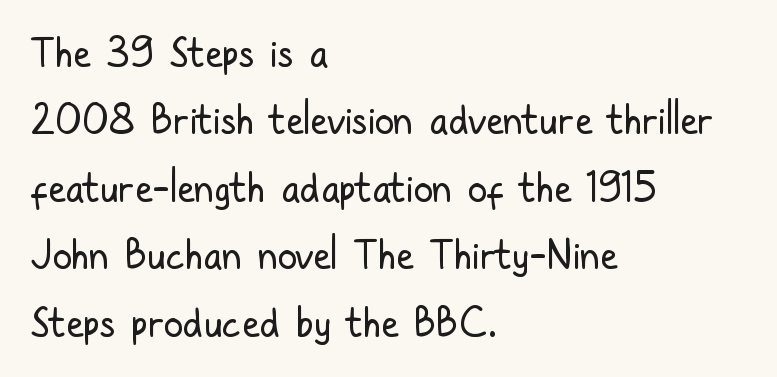
{"serif": "no", "italic": "no", "bold": "no", "weight": "regular", "width": "condensed", "stroke_contrast": "low", "x_height": "medium", "monospaced": "no", "underline": "no", "align": "left", "line_spacing_ratio": 1.73, "letter_spacing": "normal", "letter_spacing_em": 0.0, "glyph_px": 39}
